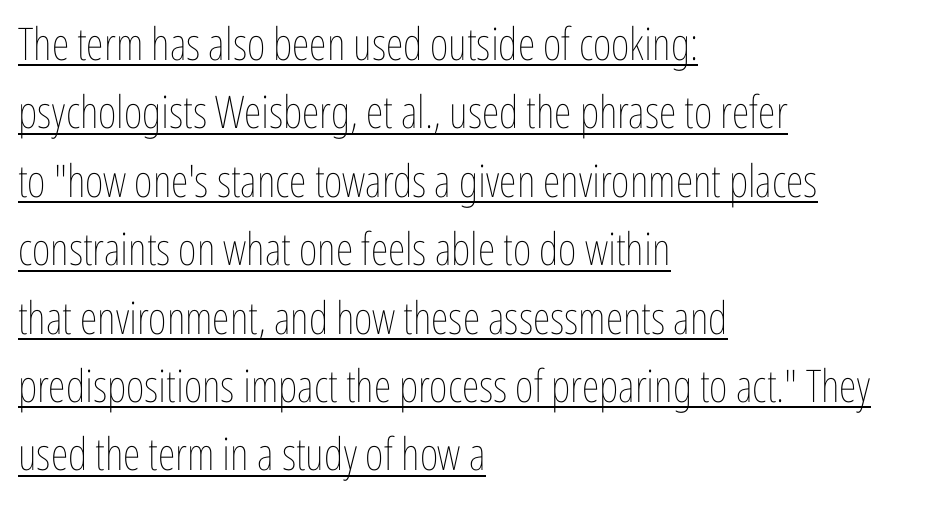
The image shows 45 px thin, condensed type, upright; set left-aligned, normal line spacing (1.52x), normal letter spacing, underlined; low stroke contrast and a medium x-height.
